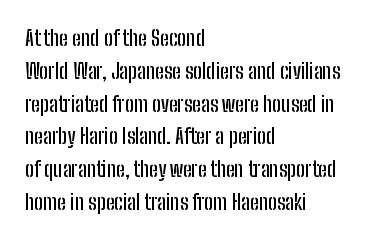
Whoever set this chose a conventional vertical rhythm. Quick note: not italic, upright. Only glyphs here, with clear space below each row. The horizontal fit of the characters is conventional and even. Notice how the passage keeps a crisp vertical edge on the left only.
